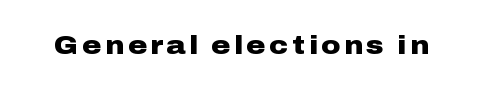
Q: Is the text bold? A: Yes.
Q: Is the text italic (slanted)? A: No, it is upright.
Q: Is the text underlined? A: No.
